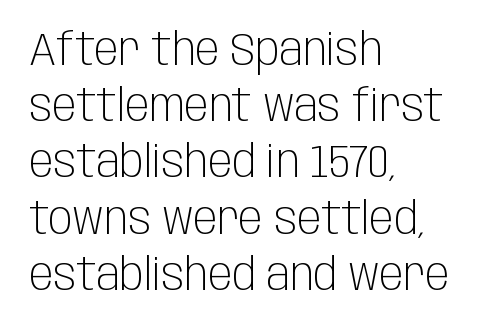
The image shows 45 px light, condensed sans-serif type, upright; set left-aligned, normal line spacing (1.25x), normal letter spacing, not underlined; low stroke contrast and a large x-height.
